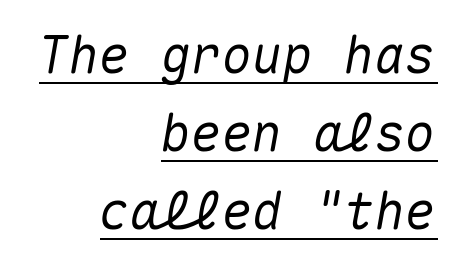
The image shows 51 px text type, italic (leaning right), monospaced; set right-aligned, normal line spacing (1.53x), normal letter spacing, underlined; medium stroke contrast and a medium x-height.
